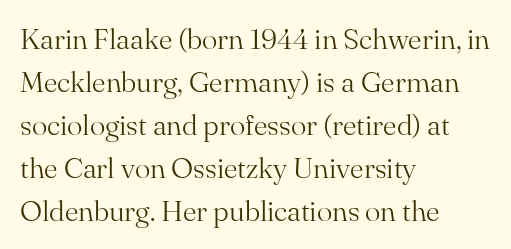
Q: Is the text bold? A: No.
Q: Is the text italic (slanted)? A: No, it is upright.
Q: Is the typeface a serif or a sans-serif typeface? A: Serif.
Q: Is the text underlined? A: No.
Q: How is the paragraph aligned? A: Left-aligned.
Q: Is the spacing between letters normal or unusually wide? A: Normal.
Q: Is the spacing between lines tight, normal or loose? A: Normal.
Q: Width (condensed, normal, or wide)? A: Normal.
Q: Stroke contrast? A: Medium.
Q: x-height? A: Small.
Q: Monospaced? A: No.
